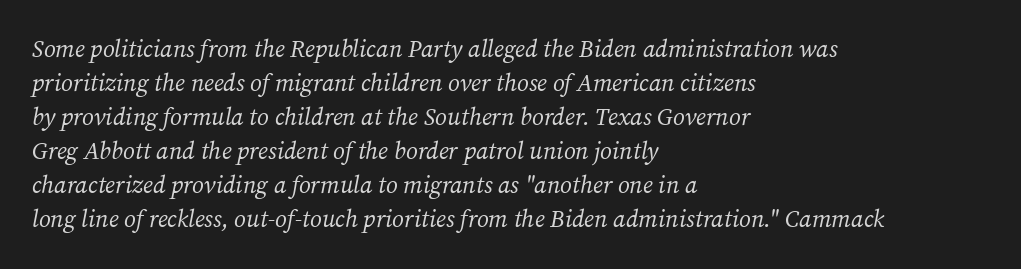
Q: Is the text bold? A: No.
Q: Is the text italic (slanted)? A: Yes, it leans right by about 12 degrees.
Q: Is the text underlined? A: No.
Q: How is the paragraph aligned? A: Left-aligned.
Q: Is the spacing between letters normal or unusually wide? A: Normal.
Q: Is the spacing between lines tight, normal or loose? A: Normal.
